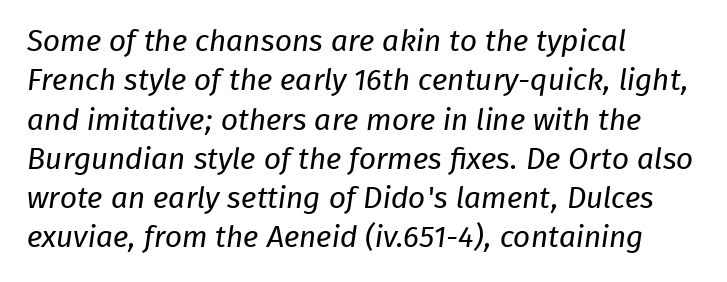
Q: Is the text bold? A: No.
Q: Is the typeface a serif or a sans-serif typeface? A: Sans-serif.
Q: Is the text underlined? A: No.
Q: How is the paragraph aligned? A: Left-aligned.
Q: Is the spacing between letters normal or unusually wide? A: Normal.
Q: Is the spacing between lines tight, normal or loose? A: Normal.
Q: Width (condensed, normal, or wide)? A: Normal.
Q: Stroke contrast? A: Low.
Q: x-height? A: Medium.
Q: Monospaced? A: No.
